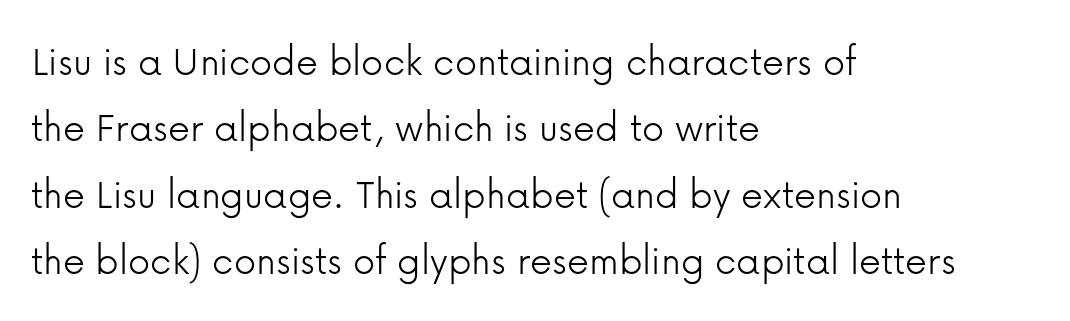
Q: Is the text bold? A: No.
Q: Is the text italic (slanted)? A: No, it is upright.
Q: Is the typeface a serif or a sans-serif typeface? A: Sans-serif.
Q: Is the text underlined? A: No.
Q: How is the paragraph aligned? A: Left-aligned.
Q: Is the spacing between letters normal or unusually wide? A: Normal.
Q: Is the spacing between lines tight, normal or loose? A: Normal.
Q: Width (condensed, normal, or wide)? A: Normal.
Q: Stroke contrast? A: Low.
Q: x-height? A: Medium.
Q: Monospaced? A: No.
